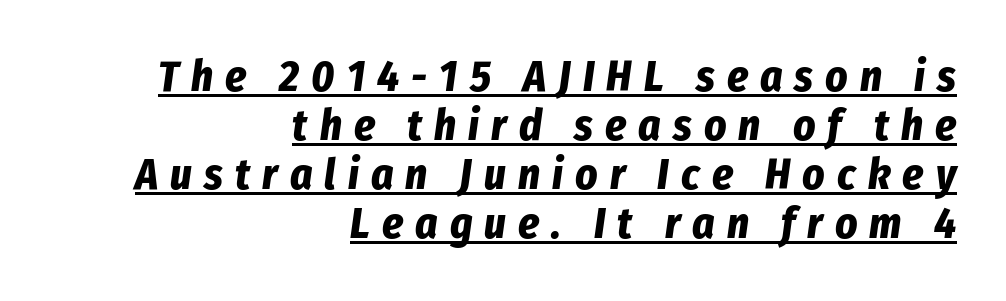
{"italic": "yes", "lean": "right", "slant_degrees": 8, "bold": "yes", "weight": "bold", "width": "condensed", "stroke_contrast": "low", "x_height": "medium", "monospaced": "no", "underline": "yes", "align": "right", "line_spacing": "tight", "line_spacing_ratio": 1.14, "letter_spacing": "wide", "letter_spacing_em": 0.28, "glyph_px": 43}
